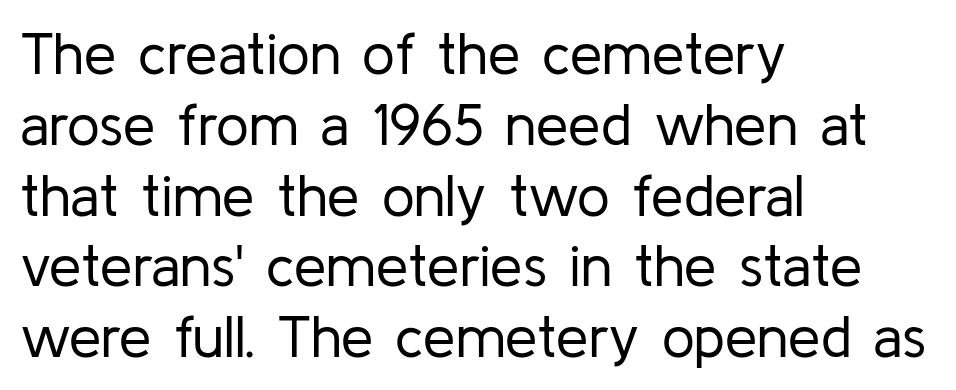
{"serif": "no", "italic": "no", "bold": "no", "weight": "regular", "width": "normal", "stroke_contrast": "low", "x_height": "medium", "monospaced": "no", "underline": "no", "align": "left", "line_spacing_ratio": 1.22, "letter_spacing": "normal", "letter_spacing_em": 0.0, "glyph_px": 58}
